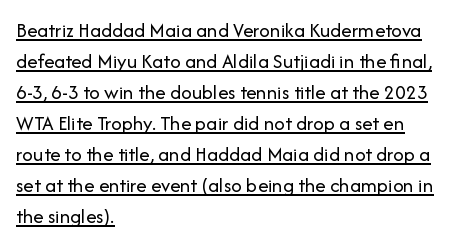
Q: Is the text bold? A: No.
Q: Is the text italic (slanted)? A: No, it is upright.
Q: Is the text underlined? A: Yes.
Q: How is the paragraph aligned? A: Left-aligned.
Q: Is the spacing between letters normal or unusually wide? A: Normal.
Q: Is the spacing between lines tight, normal or loose? A: Normal.
